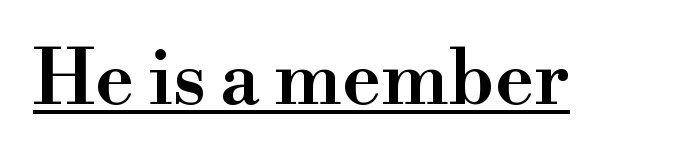
{"serif": "yes", "italic": "no", "bold": "semi", "weight": "semibold", "width": "normal", "stroke_contrast": "high", "x_height": "small", "monospaced": "no", "underline": "yes", "letter_spacing": "normal", "letter_spacing_em": 0.0, "glyph_px": 76}
